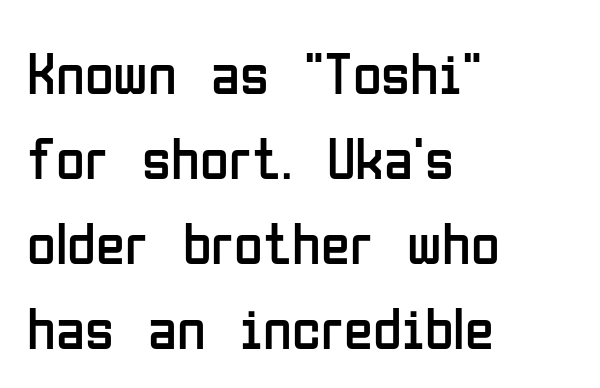
The image shows 59 px regular-weight, condensed sans-serif type, upright; set left-aligned, normal line spacing (1.44x), normal letter spacing, not underlined; low stroke contrast and a medium x-height.
